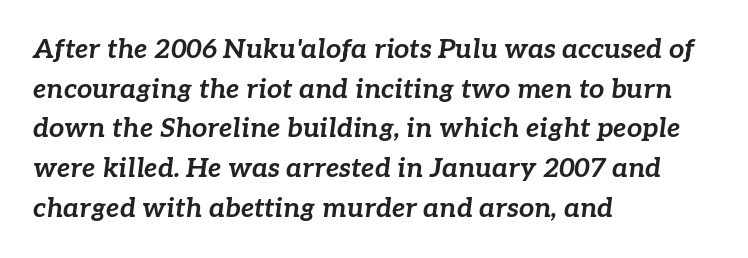
The image shows 27 px bold type, italic (leaning right); set left-aligned, normal line spacing (1.47x), normal letter spacing, not underlined.
